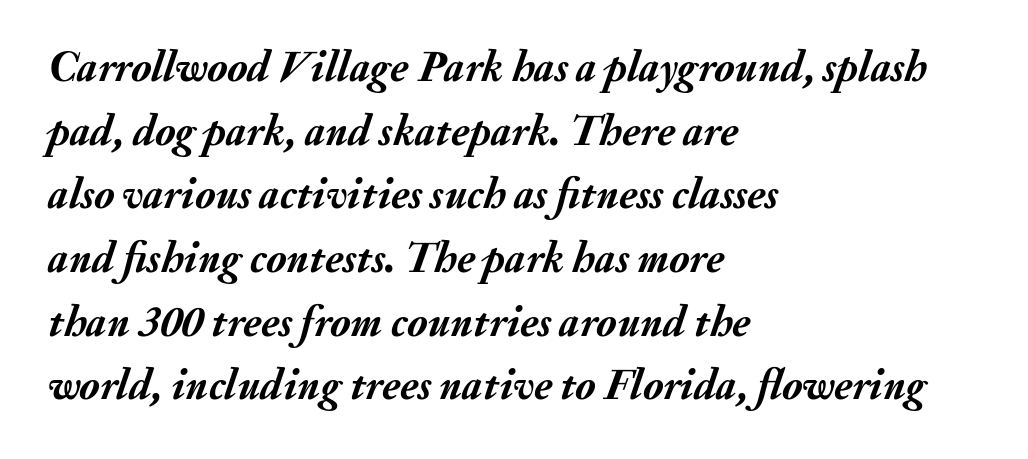
The image shows 43 px semibold type, italic (leaning right); set left-aligned, normal line spacing (1.48x), normal letter spacing, not underlined; medium stroke contrast and a small x-height.
